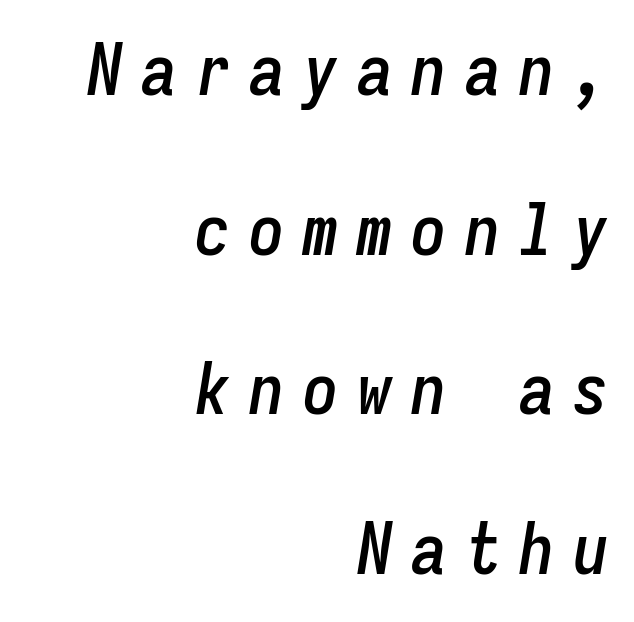
Q: Is the text italic (slanted)? A: Yes, it leans right by about 9 degrees.
Q: Is the text underlined? A: No.
Q: How is the paragraph aligned? A: Right-aligned.
Q: Is the spacing between letters normal or unusually wide? A: Unusually wide.
Q: Is the spacing between lines tight, normal or loose? A: Loose.
Q: Width (condensed, normal, or wide)? A: Condensed.
Q: Stroke contrast? A: Low.
Q: x-height? A: Medium.
Q: Monospaced? A: Yes.
